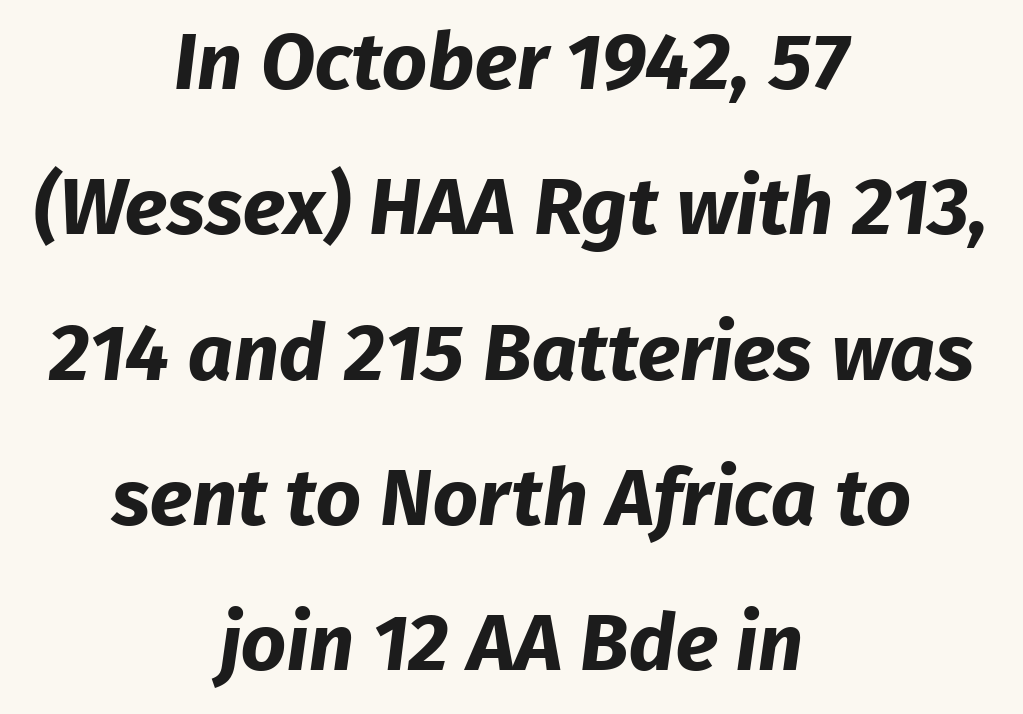
The image shows 79 px bold sans-serif type; set centered, line spacing 1.84x, normal letter spacing, not underlined; low stroke contrast and a medium x-height.
